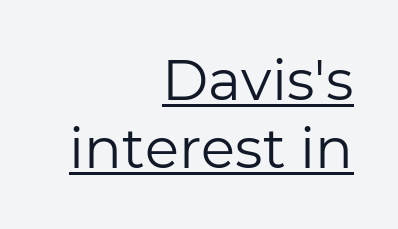
These lines were composed using upright roman letters. The face used here is proportionally spaced, like ordinary book or web type. The face used here appears with an underline applied. A flush-right, rag-left setting is used for this passage.
